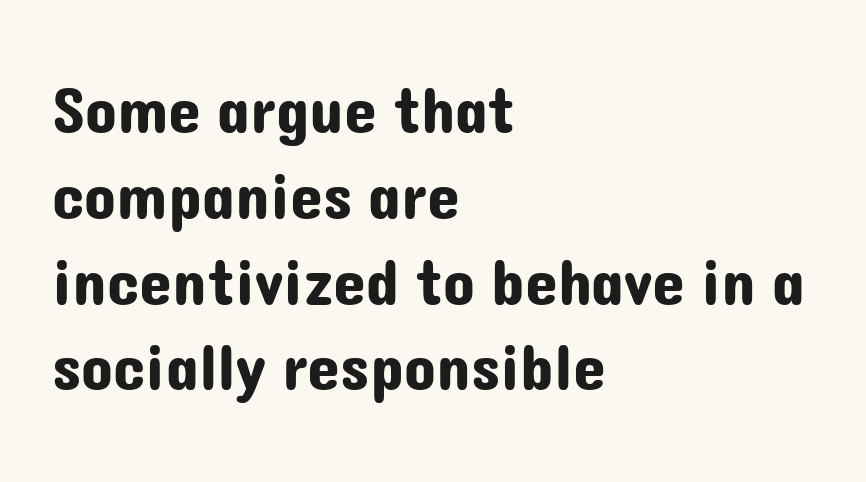
Q: Is the text italic (slanted)? A: No, it is upright.
Q: Is the typeface a serif or a sans-serif typeface? A: Sans-serif.
Q: Is the text underlined? A: No.
Q: How is the paragraph aligned? A: Left-aligned.
Q: Is the spacing between letters normal or unusually wide? A: Normal.
Q: Is the spacing between lines tight, normal or loose? A: Normal.
Q: Width (condensed, normal, or wide)? A: Normal.
Q: Stroke contrast? A: Low.
Q: x-height? A: Medium.
Q: Monospaced? A: No.
